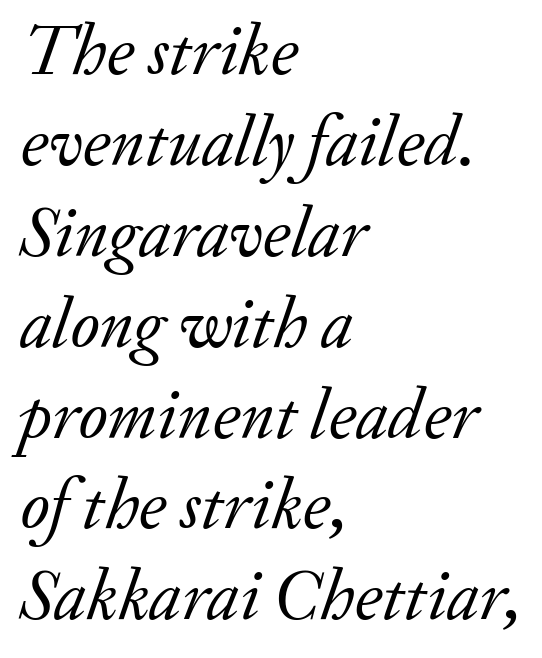
Look at the bottom of the vertical strokes: they flare into serifs here. The face used here is proportionally spaced, like ordinary book or web type. Baseline-to-baseline distance is the conventional proportion of letter height. Stem width sits at or under what a default text font uses. The horizontal fit of the characters is conventional and even.
